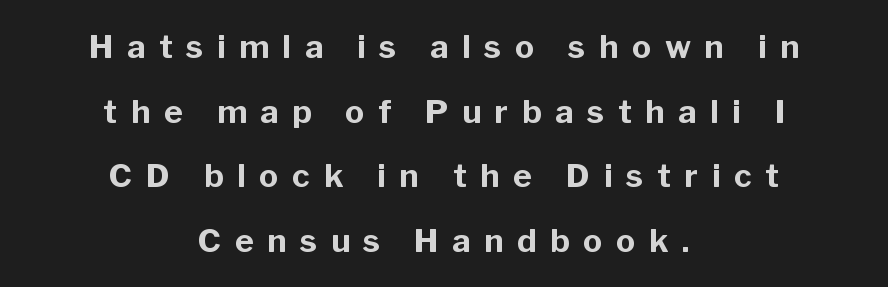
The image shows 32 px bold sans-serif type, upright; set centered, loose line spacing (2.02x), unusually wide letter spacing (+0.43 em), not underlined; low stroke contrast and a medium x-height.
